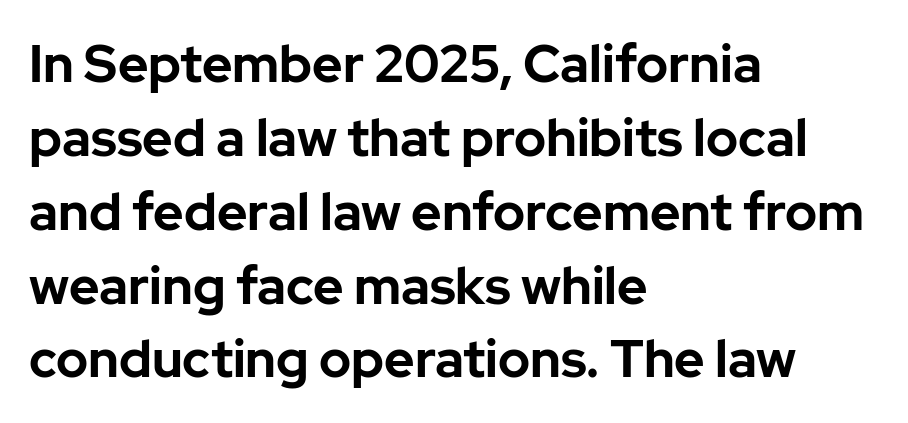
Q: Is the text bold? A: Yes.
Q: Is the text italic (slanted)? A: No, it is upright.
Q: Is the typeface a serif or a sans-serif typeface? A: Sans-serif.
Q: Is the text underlined? A: No.
Q: How is the paragraph aligned? A: Left-aligned.
Q: Is the spacing between letters normal or unusually wide? A: Normal.
Q: Is the spacing between lines tight, normal or loose? A: Normal.
Q: Width (condensed, normal, or wide)? A: Normal.
Q: Stroke contrast? A: Low.
Q: x-height? A: Medium.
Q: Monospaced? A: No.
